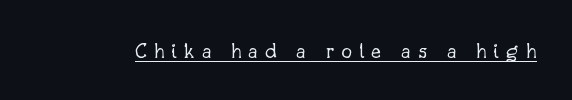
Q: Is the text bold? A: No.
Q: Is the text italic (slanted)? A: No, it is upright.
Q: Is the text underlined? A: Yes.
Q: Is the spacing between letters normal or unusually wide? A: Unusually wide.
